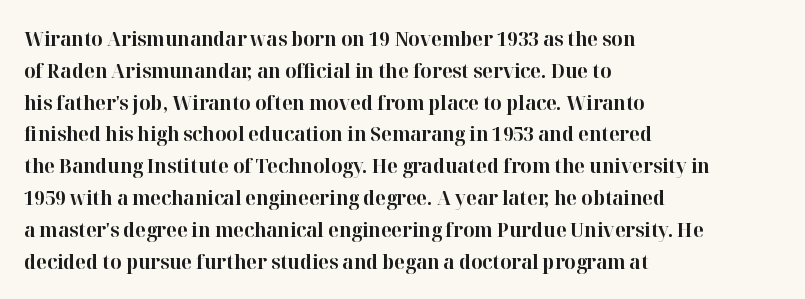
Q: Is the text bold? A: Yes.
Q: Is the text italic (slanted)? A: No, it is upright.
Q: Is the text underlined? A: No.
Q: How is the paragraph aligned? A: Left-aligned.
Q: Is the spacing between letters normal or unusually wide? A: Normal.
Q: Is the spacing between lines tight, normal or loose? A: Normal.
